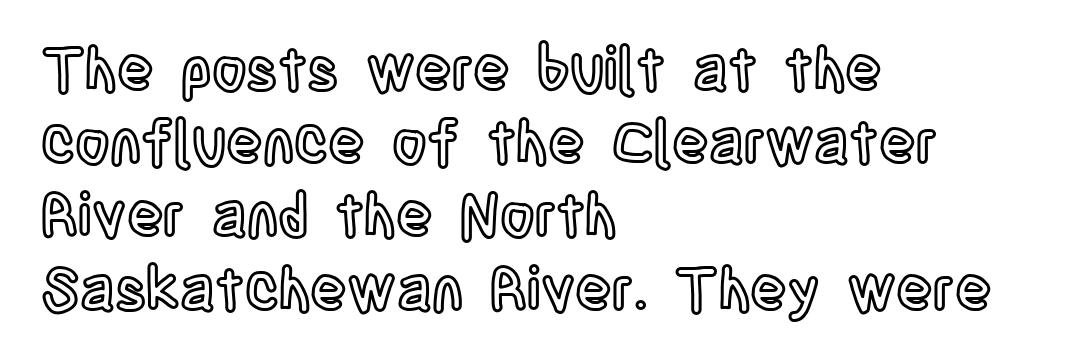
Q: Is the text italic (slanted)? A: No, it is upright.
Q: Is the text underlined? A: No.
Q: How is the paragraph aligned? A: Left-aligned.
Q: Is the spacing between letters normal or unusually wide? A: Normal.
Q: Width (condensed, normal, or wide)? A: Condensed.
Q: x-height? A: Large.
Q: Monospaced? A: No.
